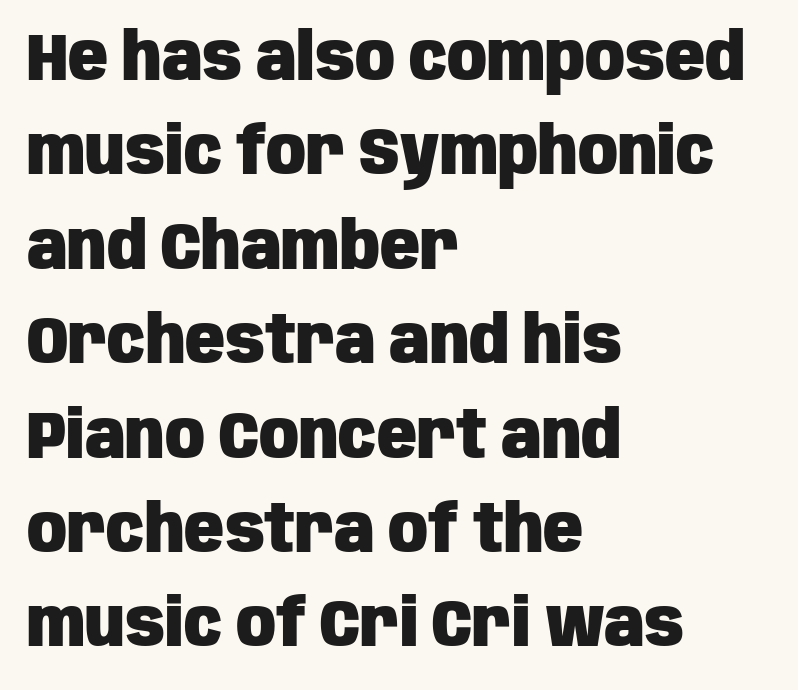
The image shows 66 px heavy, condensed sans-serif type, upright; set left-aligned, normal line spacing (1.43x), normal letter spacing, not underlined; low stroke contrast and a large x-height.
